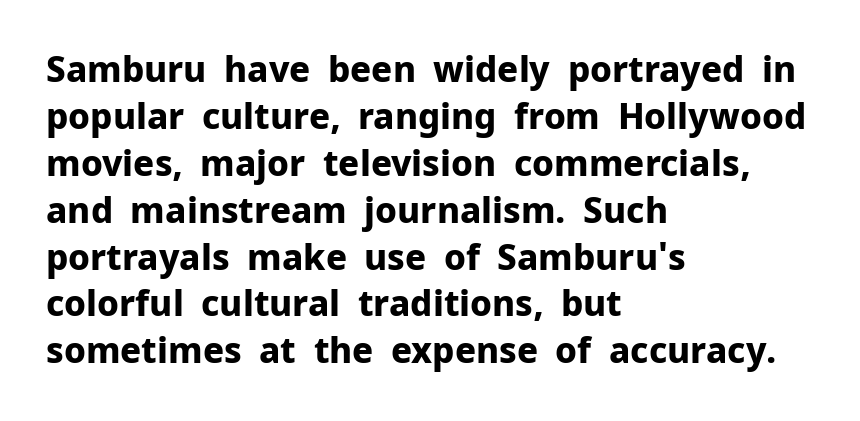
{"serif": "no", "italic": "no", "bold": "yes", "weight": "bold", "width": "normal", "stroke_contrast": "low", "x_height": "medium", "monospaced": "no", "underline": "no", "align": "left", "line_spacing": "normal", "line_spacing_ratio": 1.34, "letter_spacing": "normal", "letter_spacing_em": 0.0, "glyph_px": 35}
